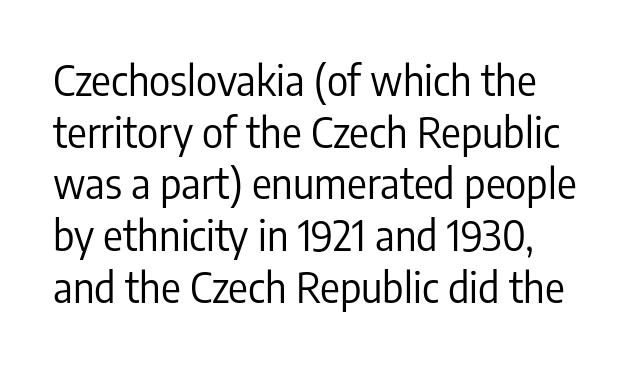
{"serif": "no", "italic": "no", "bold": "no", "weight": "regular", "width": "condensed", "stroke_contrast": "low", "x_height": "medium", "monospaced": "no", "underline": "no", "line_spacing": "normal", "line_spacing_ratio": 1.26, "letter_spacing": "normal", "letter_spacing_em": 0.0, "glyph_px": 41}
